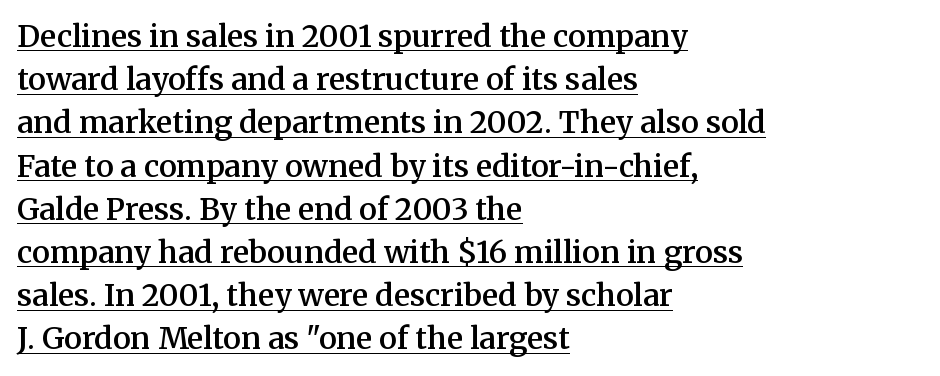
The image shows 30 px semibold serif type, upright; set left-aligned, normal line spacing (1.44x), normal letter spacing, underlined; medium stroke contrast and a medium x-height.
